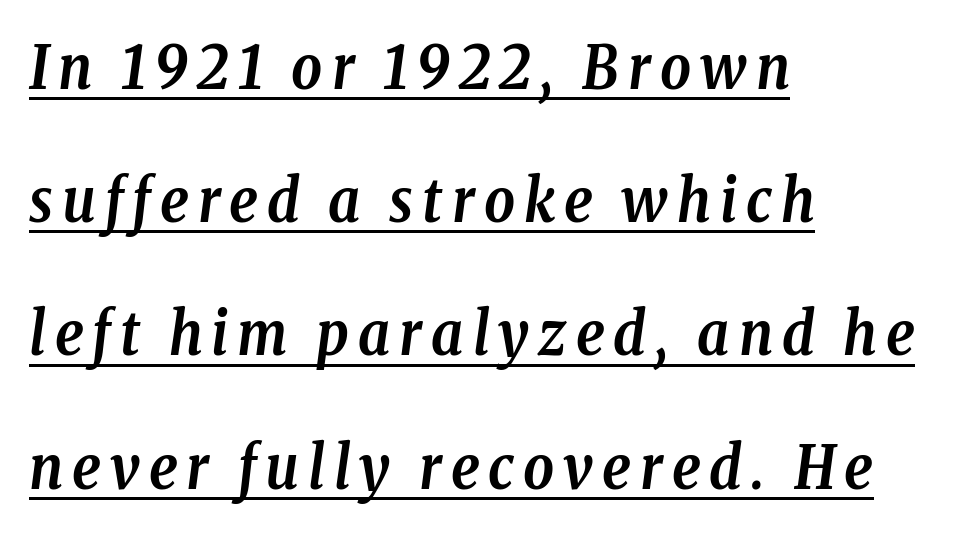
Q: Is the text bold? A: Yes.
Q: Is the text italic (slanted)? A: Yes, it leans right by about 8 degrees.
Q: Is the typeface a serif or a sans-serif typeface? A: Serif.
Q: Is the text underlined? A: Yes.
Q: How is the paragraph aligned? A: Left-aligned.
Q: Is the spacing between lines tight, normal or loose? A: Loose.
Q: Width (condensed, normal, or wide)? A: Condensed.
Q: Stroke contrast? A: Low.
Q: x-height? A: Medium.
Q: Monospaced? A: No.
